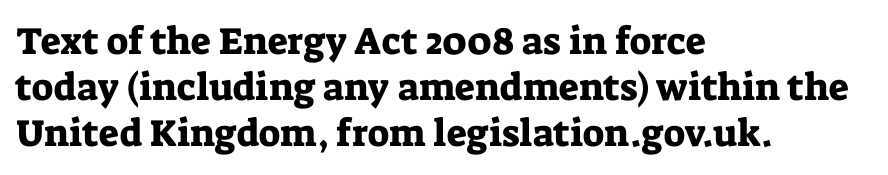
The image shows 38 px serif type, upright; set left-aligned, line spacing 1.21x, normal letter spacing, not underlined; low stroke contrast and a medium x-height.
